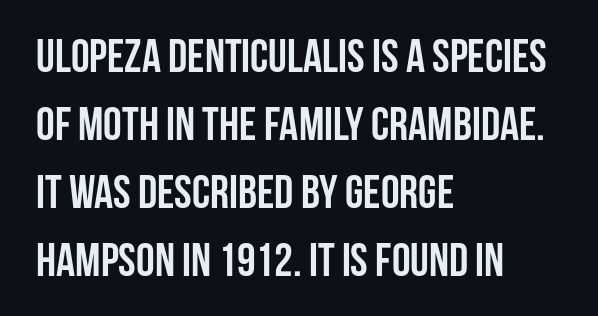
{"serif": "no", "italic": "no", "bold": "yes", "weight": "semibold", "width": "condensed", "stroke_contrast": "low", "x_height": "large", "monospaced": "no", "underline": "no", "align": "left", "line_spacing": "normal", "line_spacing_ratio": 1.45, "letter_spacing": "normal", "letter_spacing_em": 0.0, "glyph_px": 47}
